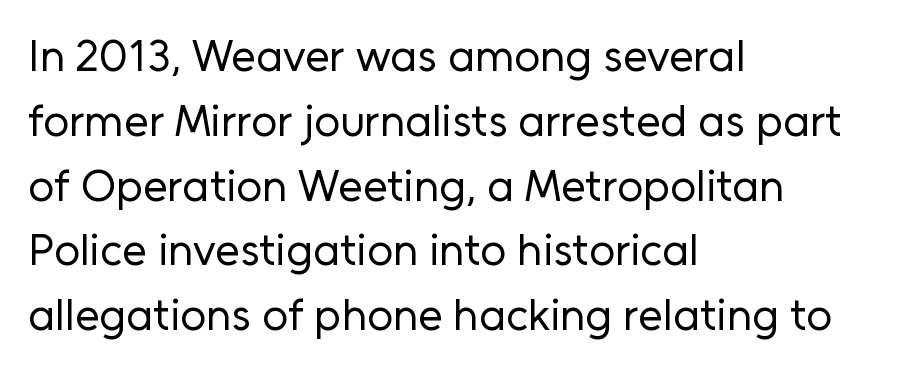
Do the characters align in a grid? No, the font is proportional. If you drew a line through each stem, it would be perfectly vertical. What's the leading like? Ordinary, nothing unusual. I'd call this a sans setting — the letters go barefoot.
